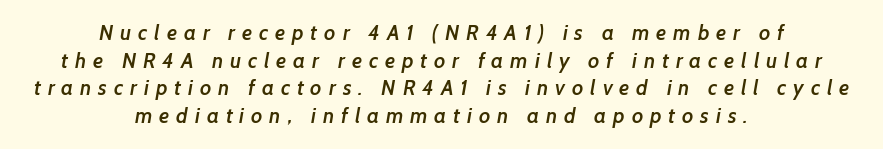
Q: Is the text bold? A: Semi-bold.
Q: Is the text underlined? A: No.
Q: How is the paragraph aligned? A: Centered.
Q: Is the spacing between letters normal or unusually wide? A: Unusually wide.
Q: Is the spacing between lines tight, normal or loose? A: Normal.
